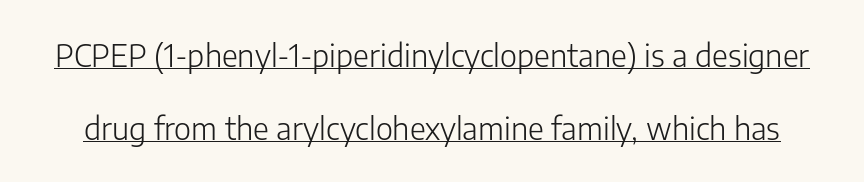
The image shows 31 px light sans-serif type, upright; set loose line spacing (2.34x), normal letter spacing, underlined; low stroke contrast and a medium x-height.
